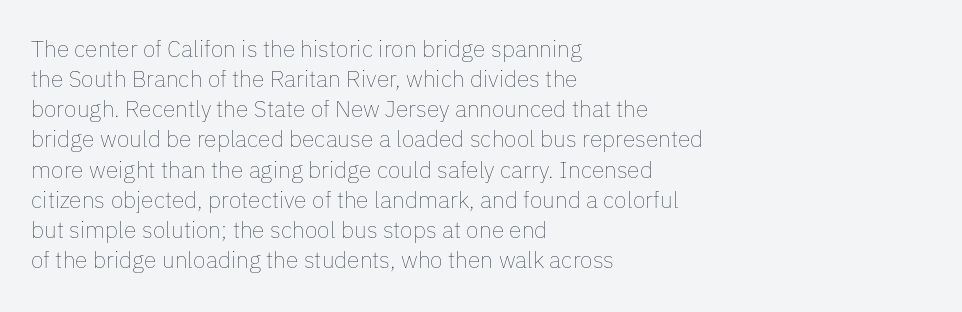
Q: Is the text bold? A: No.
Q: Is the text italic (slanted)? A: No, it is upright.
Q: Is the text underlined? A: No.
Q: How is the paragraph aligned? A: Left-aligned.
Q: Is the spacing between letters normal or unusually wide? A: Normal.
Q: Is the spacing between lines tight, normal or loose? A: Normal.
